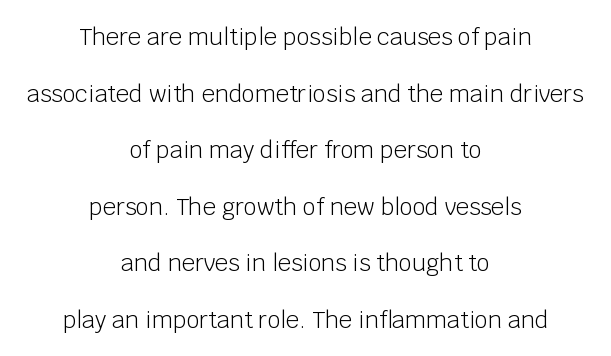
Q: Is the text bold? A: No.
Q: Is the text italic (slanted)? A: No, it is upright.
Q: Is the text underlined? A: No.
Q: How is the paragraph aligned? A: Centered.
Q: Is the spacing between letters normal or unusually wide? A: Normal.
Q: Is the spacing between lines tight, normal or loose? A: Loose.
